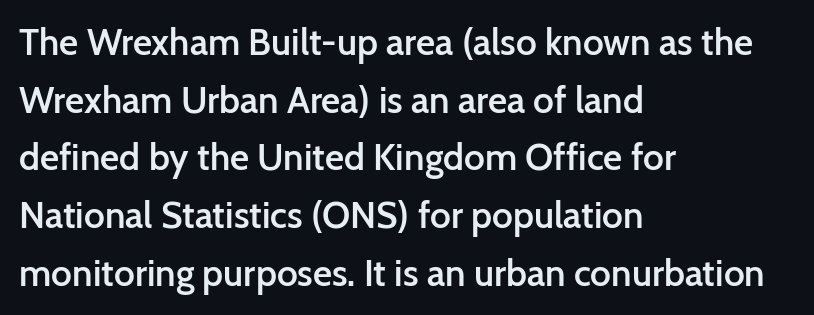
{"serif": "no", "italic": "no", "bold": "semi", "weight": "semibold", "width": "normal", "stroke_contrast": "low", "x_height": "medium", "monospaced": "no", "underline": "no", "align": "left", "line_spacing": "normal", "line_spacing_ratio": 1.56, "letter_spacing": "normal", "letter_spacing_em": 0.0, "glyph_px": 37}
